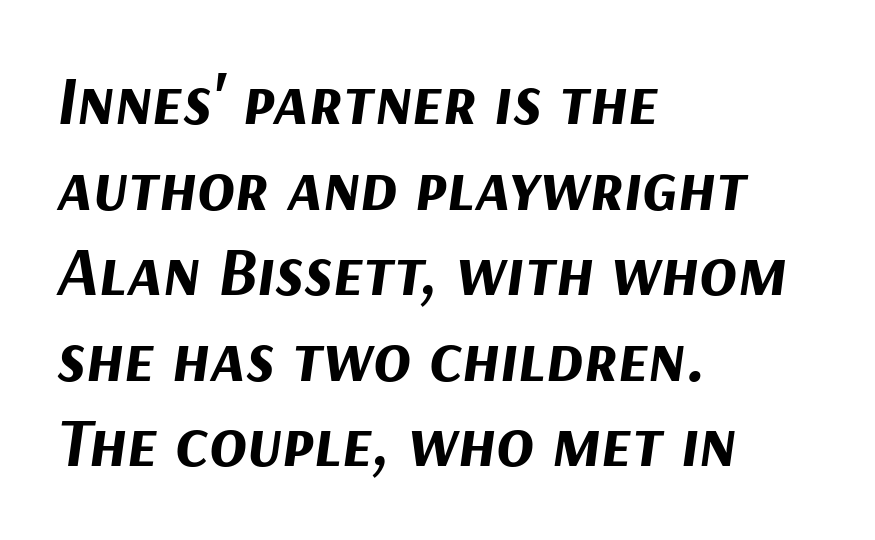
The image shows 69 px bold type, italic (leaning right); set left-aligned, line spacing 1.24x, normal letter spacing, not underlined; medium stroke contrast and a medium x-height.
